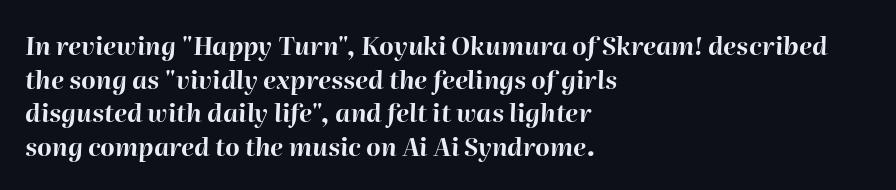
The image shows 25 px bold type, italic (leaning right); set left-aligned, normal line spacing (1.35x), normal letter spacing, not underlined.
